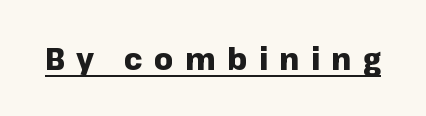
{"serif": "no", "italic": "no", "bold": "yes", "weight": "heavy", "width": "normal", "stroke_contrast": "low", "x_height": "medium", "monospaced": "no", "underline": "yes", "letter_spacing": "wide", "letter_spacing_em": 0.38, "glyph_px": 30}
